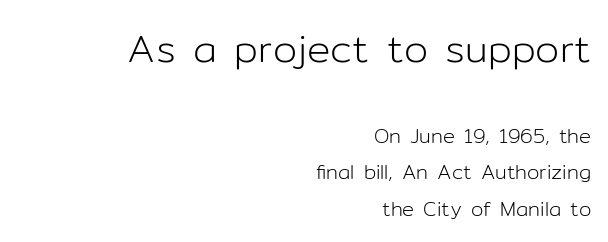
{"serif": "no", "italic": "no", "bold": "no", "weight": "light", "width": "normal", "stroke_contrast": "low", "x_height": "medium", "monospaced": "no", "underline": "no", "align": "right", "line_spacing_ratio": 1.83, "letter_spacing": "normal", "letter_spacing_em": 0.0, "larger_block": "first", "size_ratio": 1.95, "glyph_px": 39}
